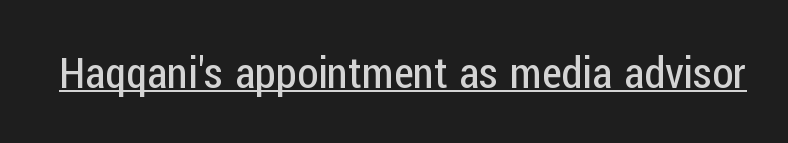
{"serif": "no", "italic": "no", "bold": "no", "weight": "regular", "width": "condensed", "stroke_contrast": "low", "x_height": "medium", "monospaced": "no", "underline": "yes", "letter_spacing": "normal", "letter_spacing_em": 0.0, "glyph_px": 43}
